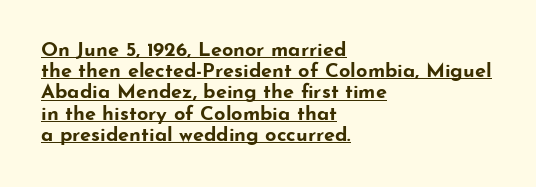
The image shows 20 px bold type, upright; set left-aligned, tight line spacing (1.06x), normal letter spacing, underlined.
